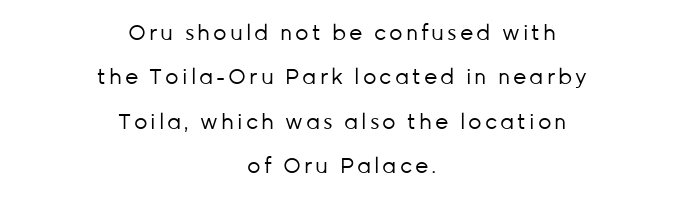
The image shows 21 px text type, upright; set centered, loose line spacing (2.11x), not underlined.
